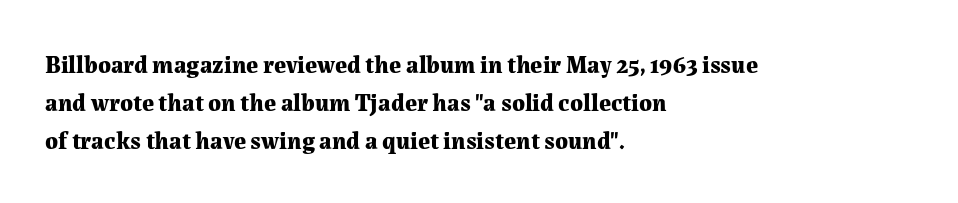
{"italic": "no", "bold": "yes", "underline": "no", "align": "left", "line_spacing": "normal", "line_spacing_ratio": 1.59, "letter_spacing": "normal", "letter_spacing_em": 0.0, "glyph_px": 24}
